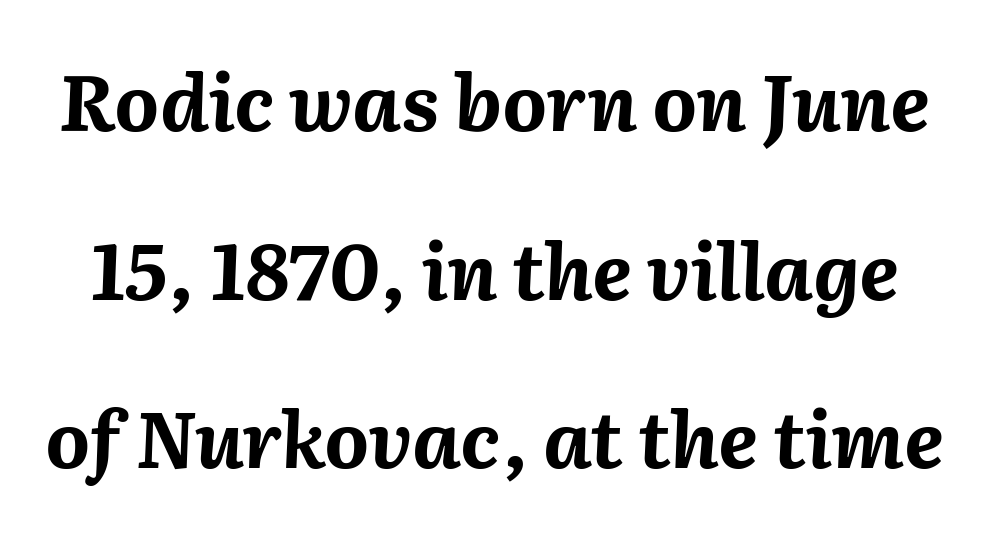
Q: Is the text bold? A: Yes.
Q: Is the text italic (slanted)? A: Yes, it leans right by about 2 degrees.
Q: Is the text underlined? A: No.
Q: Is the spacing between letters normal or unusually wide? A: Normal.
Q: Is the spacing between lines tight, normal or loose? A: Loose.
Q: Width (condensed, normal, or wide)? A: Normal.
Q: Stroke contrast? A: Medium.
Q: x-height? A: Medium.
Q: Monospaced? A: No.
